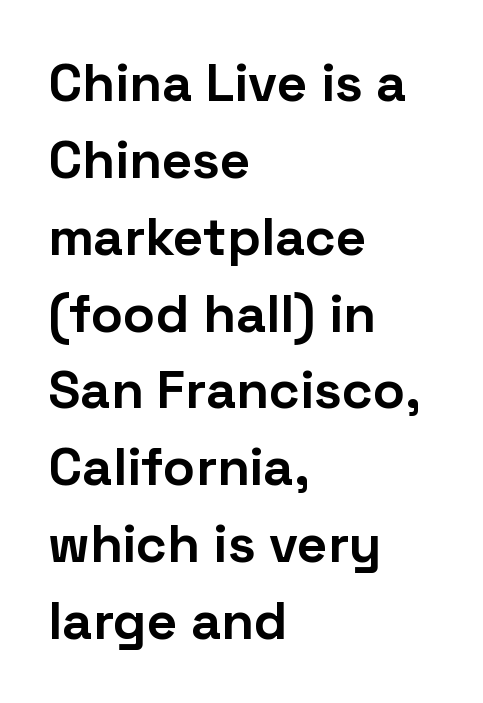
The image shows 53 px bold sans-serif type, upright; set left-aligned, normal line spacing (1.45x), normal letter spacing, not underlined; low stroke contrast and a medium x-height.
